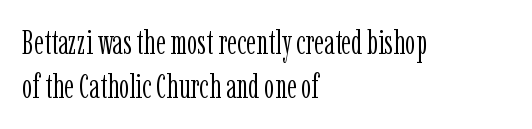
All the whitespace from short lines collects on the right. Letterform terminals end in serifs throughout the passage. The letterforms sit at book weight or below. Is this a fixed-width face? No — the glyphs have proportional, varying widths.
